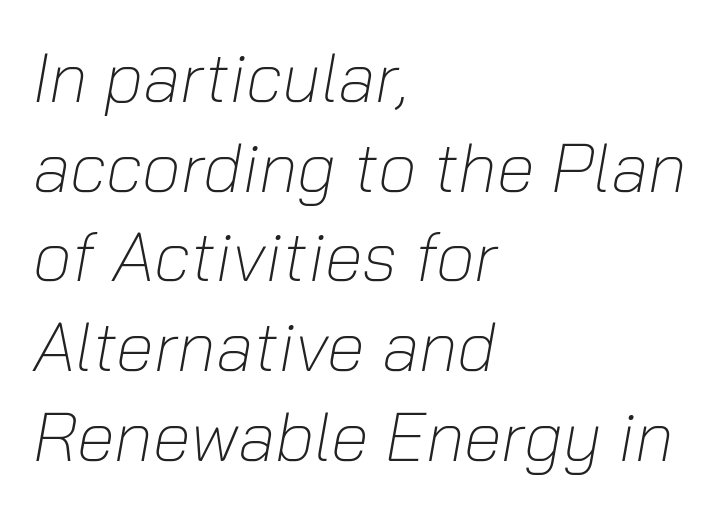
The image shows 69 px light type, italic (leaning right); set left-aligned, normal line spacing (1.3x), normal letter spacing, not underlined; low stroke contrast and a medium x-height.
